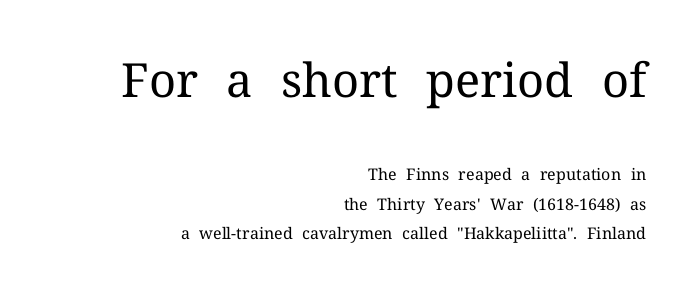
Nobody drew a line under any word here. Two sizes are in play, and the larger belongs to the first block. Do the letters lean? They stand straight. Is this a fixed-width face? No — the glyphs have proportional, varying widths. The line texture is even and compact thanks to regular tracking.
